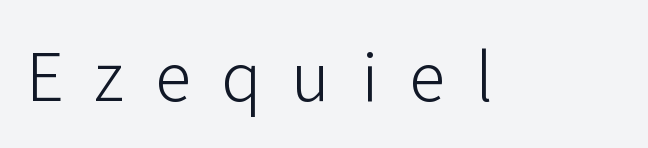
Q: Is the text bold? A: No.
Q: Is the text italic (slanted)? A: No, it is upright.
Q: Is the typeface a serif or a sans-serif typeface? A: Sans-serif.
Q: Is the text underlined? A: No.
Q: Is the spacing between letters normal or unusually wide? A: Unusually wide.
Q: Width (condensed, normal, or wide)? A: Normal.
Q: Stroke contrast? A: Low.
Q: x-height? A: Medium.
Q: Monospaced? A: No.
